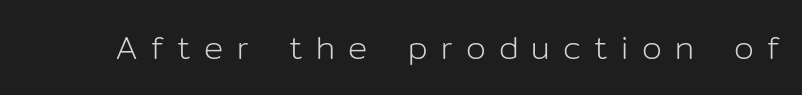
{"serif": "no", "italic": "no", "bold": "no", "weight": "light", "width": "normal", "stroke_contrast": "low", "x_height": "medium", "monospaced": "no", "underline": "no", "letter_spacing": "wide", "letter_spacing_em": 0.41, "glyph_px": 32}
